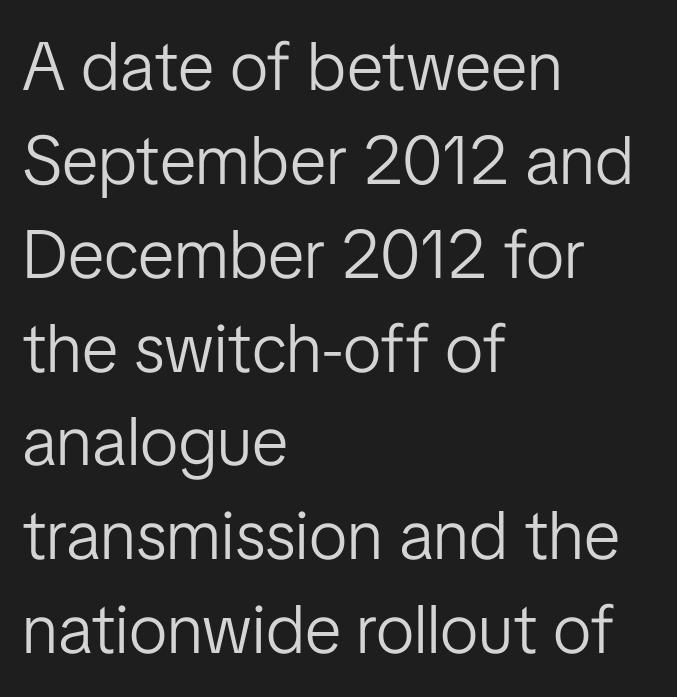
Q: Is the text bold? A: No.
Q: Is the text italic (slanted)? A: No, it is upright.
Q: Is the typeface a serif or a sans-serif typeface? A: Sans-serif.
Q: Is the text underlined? A: No.
Q: How is the paragraph aligned? A: Left-aligned.
Q: Is the spacing between letters normal or unusually wide? A: Normal.
Q: Is the spacing between lines tight, normal or loose? A: Normal.
Q: Width (condensed, normal, or wide)? A: Normal.
Q: Stroke contrast? A: Low.
Q: x-height? A: Medium.
Q: Monospaced? A: No.
